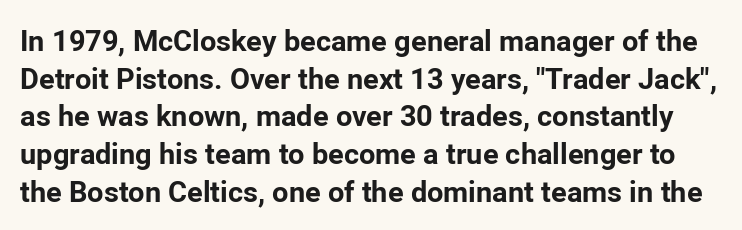
Q: Is the text bold? A: Yes.
Q: Is the text italic (slanted)? A: No, it is upright.
Q: Is the typeface a serif or a sans-serif typeface? A: Sans-serif.
Q: Is the text underlined? A: No.
Q: Is the spacing between letters normal or unusually wide? A: Normal.
Q: Is the spacing between lines tight, normal or loose? A: Normal.
Q: Width (condensed, normal, or wide)? A: Normal.
Q: Stroke contrast? A: Low.
Q: x-height? A: Medium.
Q: Monospaced? A: No.
